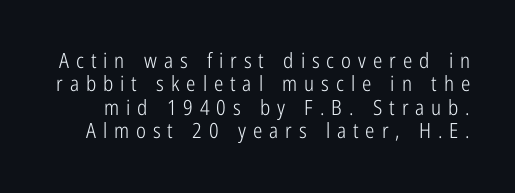
{"italic": "no", "bold": "no", "underline": "no", "line_spacing": "tight", "line_spacing_ratio": 1.11, "letter_spacing": "wide", "letter_spacing_em": 0.33, "glyph_px": 21}
